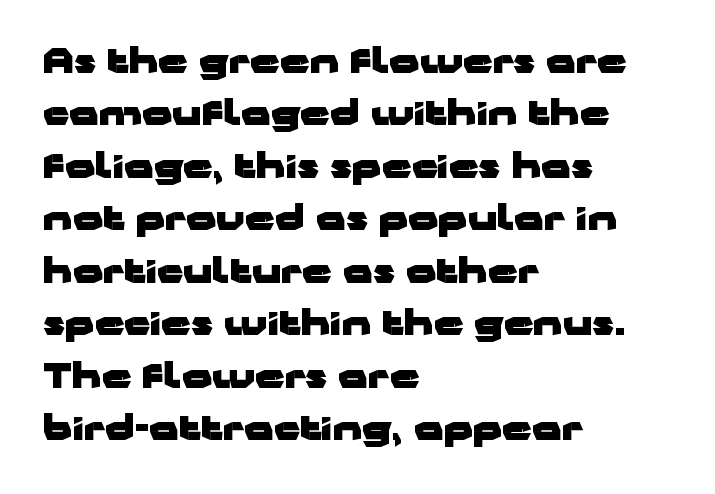
{"serif": "no", "italic": "no", "bold": "yes", "weight": "heavy", "width": "wide", "stroke_contrast": "low", "x_height": "medium", "monospaced": "no", "underline": "no", "align": "left", "line_spacing": "normal", "line_spacing_ratio": 1.59, "letter_spacing": "normal", "letter_spacing_em": 0.0, "glyph_px": 33}
